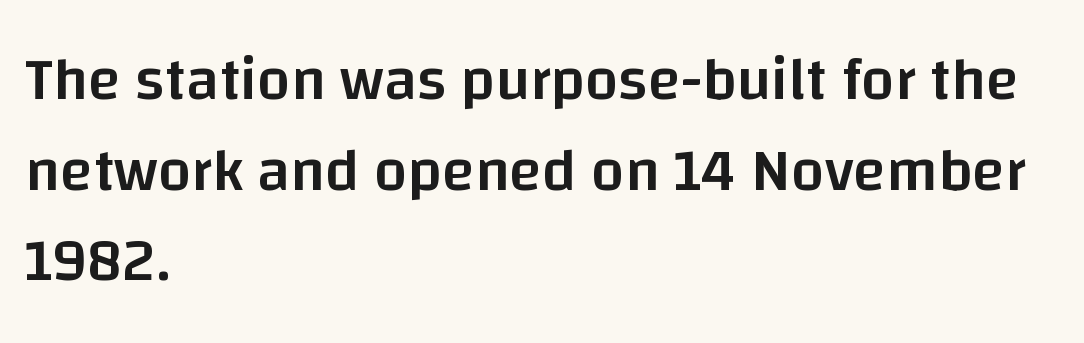
{"serif": "no", "italic": "no", "bold": "semi", "weight": "semibold", "width": "normal", "stroke_contrast": "low", "x_height": "large", "monospaced": "no", "underline": "no", "align": "left", "line_spacing": "normal", "line_spacing_ratio": 1.51, "letter_spacing": "normal", "letter_spacing_em": 0.0, "glyph_px": 60}
